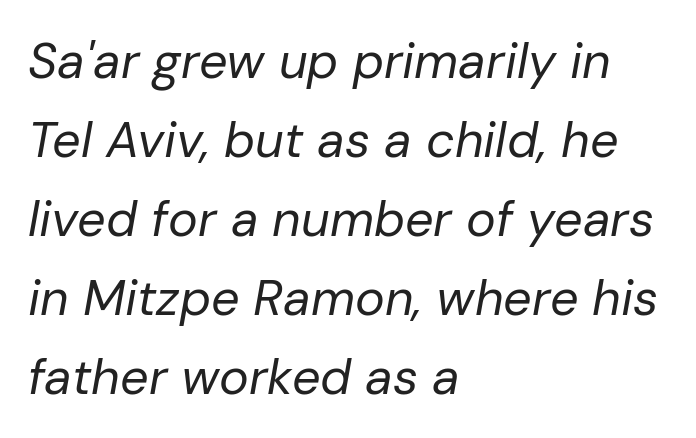
Q: Is the text bold? A: No.
Q: Is the text italic (slanted)? A: Yes, it leans right by about 10 degrees.
Q: Is the text underlined? A: No.
Q: How is the paragraph aligned? A: Left-aligned.
Q: Is the spacing between letters normal or unusually wide? A: Normal.
Q: Is the spacing between lines tight, normal or loose? A: Normal.
Q: Width (condensed, normal, or wide)? A: Normal.
Q: Stroke contrast? A: Low.
Q: x-height? A: Medium.
Q: Monospaced? A: No.
